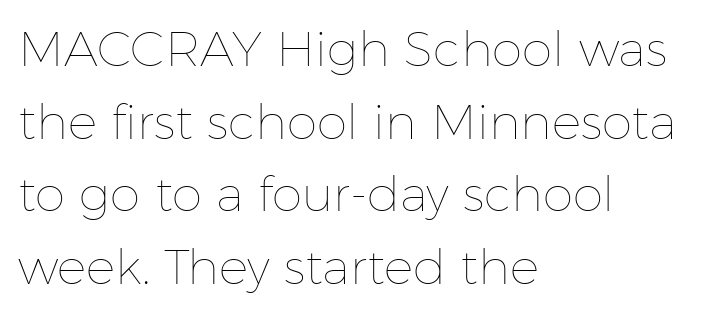
Q: Is the text bold? A: No.
Q: Is the text italic (slanted)? A: No, it is upright.
Q: Is the text underlined? A: No.
Q: How is the paragraph aligned? A: Left-aligned.
Q: Is the spacing between letters normal or unusually wide? A: Normal.
Q: Is the spacing between lines tight, normal or loose? A: Normal.
Q: Width (condensed, normal, or wide)? A: Normal.
Q: Stroke contrast? A: Low.
Q: x-height? A: Medium.
Q: Monospaced? A: No.
